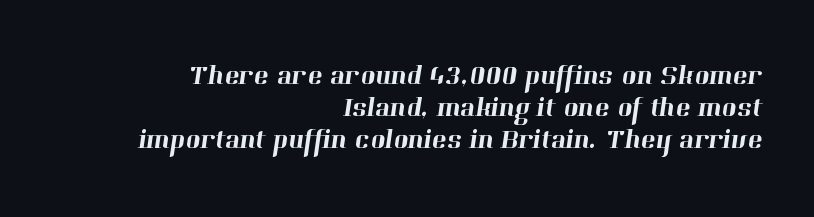
The image shows 28 px serif type; set right-aligned, tight line spacing (1.14x), normal letter spacing, not underlined; high stroke contrast and a medium x-height.
